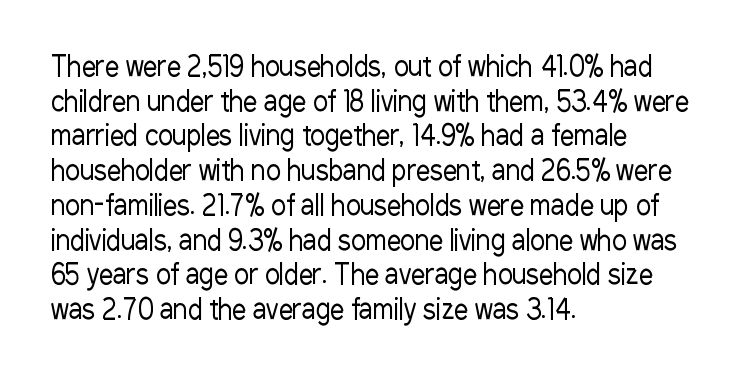
Q: Is the text bold? A: No.
Q: Is the text italic (slanted)? A: No, it is upright.
Q: Is the typeface a serif or a sans-serif typeface? A: Sans-serif.
Q: Is the text underlined? A: No.
Q: How is the paragraph aligned? A: Left-aligned.
Q: Is the spacing between letters normal or unusually wide? A: Normal.
Q: Width (condensed, normal, or wide)? A: Condensed.
Q: Stroke contrast? A: Low.
Q: x-height? A: Medium.
Q: Monospaced? A: No.
